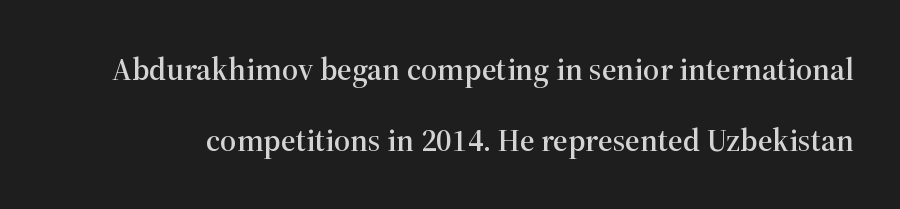
Has an underline been added? It has not. The rendering uses natural spacing where letterforms have individual widths. The designer went with a serif here, giving each stem small feet. Posture: vertical.
